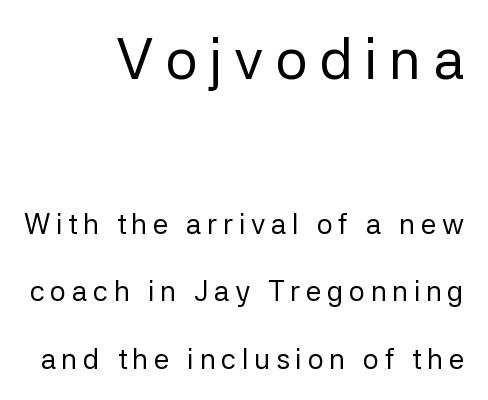
Successive baselines arrive slowly, with a big drop between each. Observe the absence of serifs on each vertical stroke in this sample. Honestly, the letter spacing is so wide it's the main thing you notice. Heaviness? Minimal to ordinary, like unemphasized prose. Teacher's note: observe the even right margin — that is flush-right alignment.
